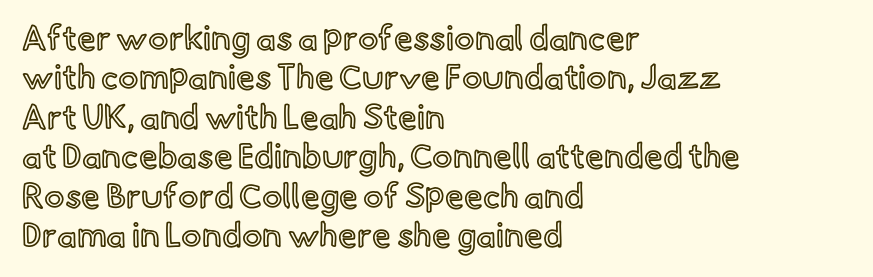
The passage shown is typed in a proportional face where columns would drift. There is no visible air inserted between adjacent glyphs. Horizontal alignment here is leftward, the default for most running prose. Just letters on the line, the space beneath them empty. The lettering stays uniformly vertical, giving the passage a roman look.
